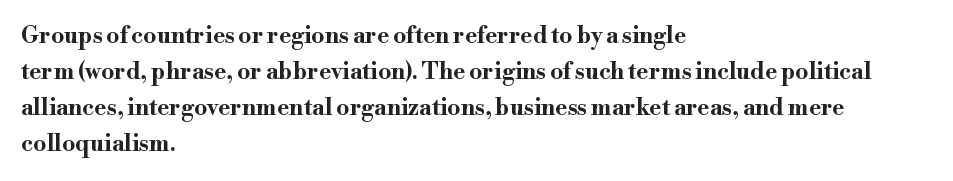
The image shows 23 px bold type, upright; set left-aligned, normal line spacing (1.57x), normal letter spacing, not underlined.
